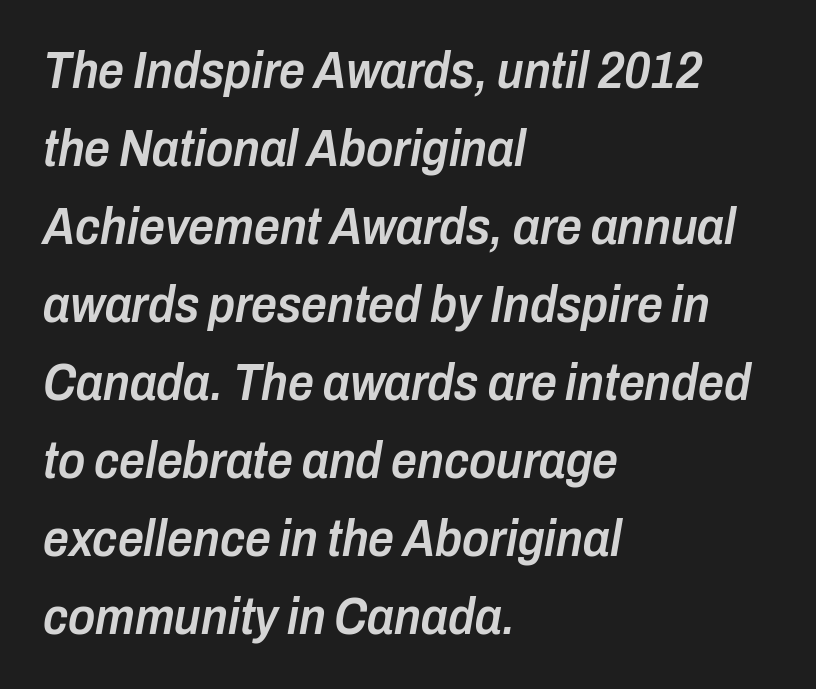
The image shows 51 px semibold, condensed type, italic (leaning right); set left-aligned, normal line spacing (1.53x), normal letter spacing, not underlined; low stroke contrast and a medium x-height.
